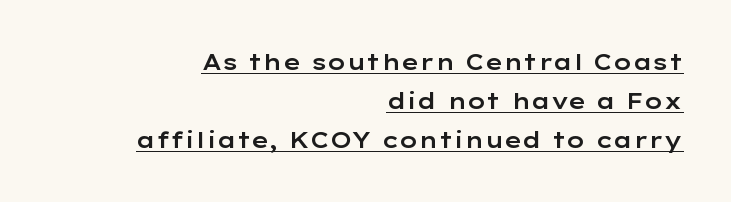
The horizontal fit of the characters is conventional and even. Short and long lines alike share a common ending point at right. A continuous stroke trails under the words, as in a hyperlink. The lettering stays uniformly vertical, giving the passage a roman look.
